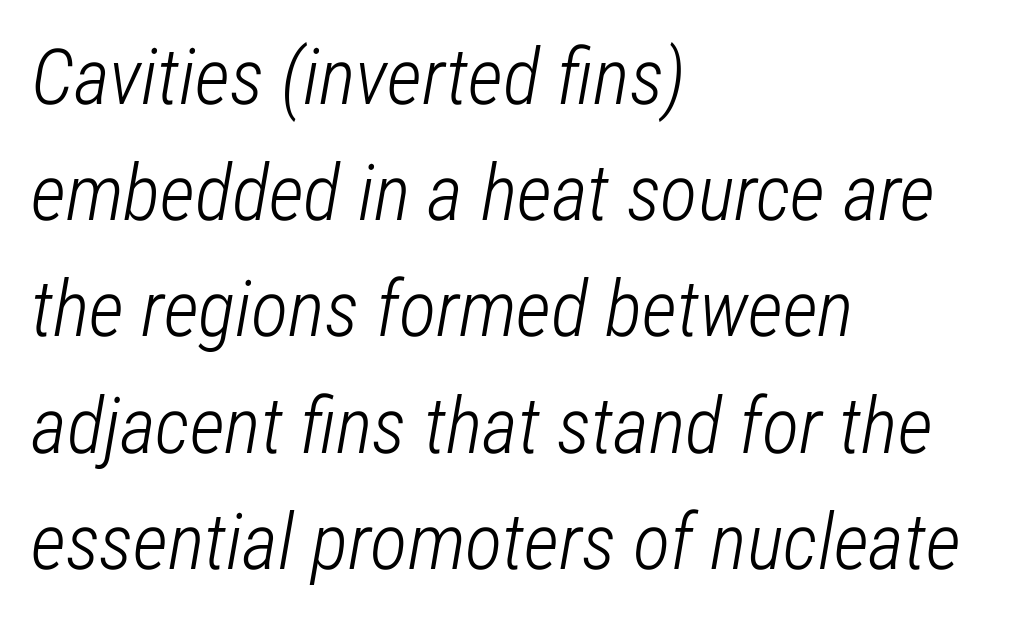
Q: Is the text bold? A: No.
Q: Is the text italic (slanted)? A: Yes, it leans right by about 12 degrees.
Q: Is the text underlined? A: No.
Q: How is the paragraph aligned? A: Left-aligned.
Q: Is the spacing between letters normal or unusually wide? A: Normal.
Q: Is the spacing between lines tight, normal or loose? A: Normal.
Q: Width (condensed, normal, or wide)? A: Condensed.
Q: Stroke contrast? A: Low.
Q: x-height? A: Medium.
Q: Monospaced? A: No.
